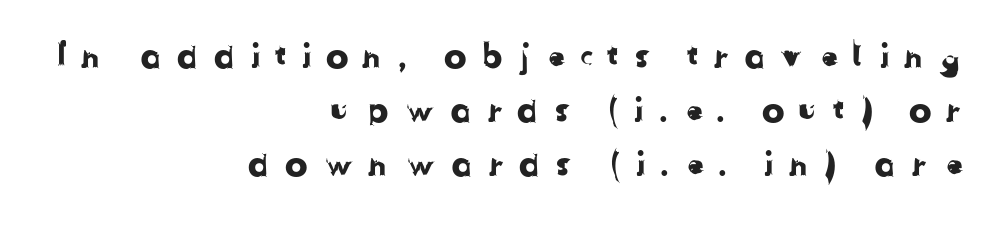
The image shows 34 px sans-serif type; set right-aligned, normal line spacing (1.59x), unusually wide letter spacing (+0.39 em), not underlined; low stroke contrast and a medium x-height.
